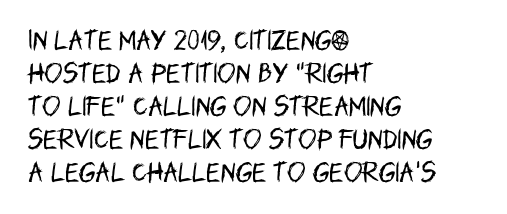
{"italic": "no", "bold": "no", "underline": "no", "align": "left", "line_spacing": "normal", "line_spacing_ratio": 1.5, "letter_spacing": "normal", "letter_spacing_em": 0.0, "glyph_px": 22}
